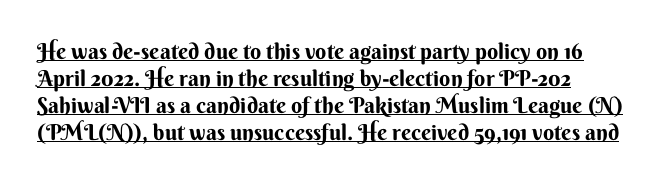
The image shows 22 px bold type, upright; set line spacing 1.22x, normal letter spacing, underlined.
